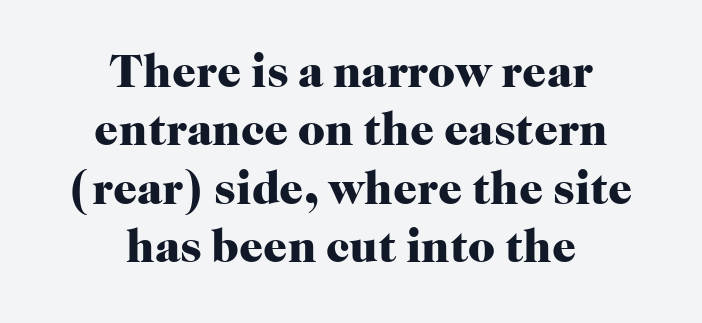
{"serif": "yes", "italic": "no", "bold": "yes", "weight": "heavy", "width": "normal", "stroke_contrast": "high", "x_height": "medium", "monospaced": "no", "underline": "no", "align": "center", "line_spacing_ratio": 1.24, "letter_spacing": "normal", "letter_spacing_em": 0.0, "glyph_px": 47}
